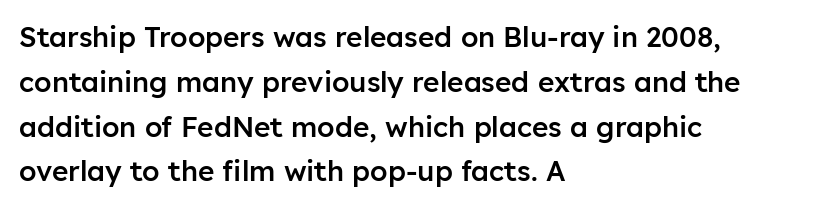
The image shows 28 px semibold sans-serif type, upright; set left-aligned, normal line spacing (1.6x), normal letter spacing, not underlined; low stroke contrast and a medium x-height.
